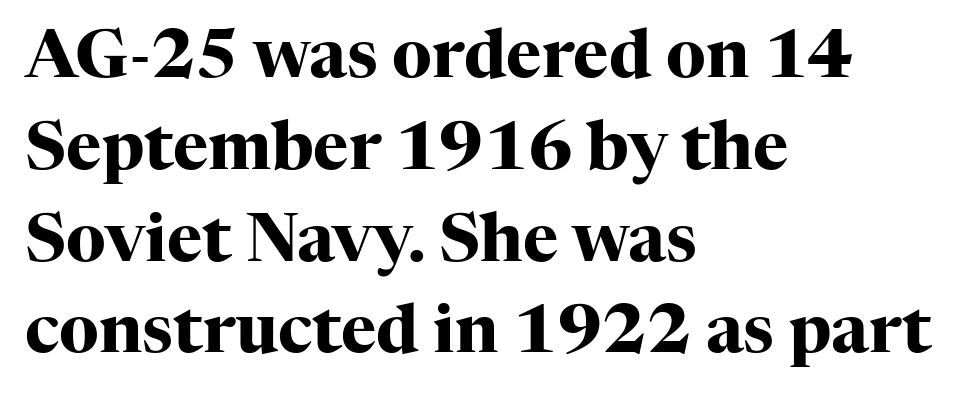
{"serif": "yes", "italic": "no", "bold": "yes", "weight": "heavy", "width": "normal", "stroke_contrast": "high", "x_height": "medium", "monospaced": "no", "underline": "no", "align": "left", "line_spacing": "normal", "line_spacing_ratio": 1.37, "letter_spacing": "normal", "letter_spacing_em": 0.0, "glyph_px": 67}
